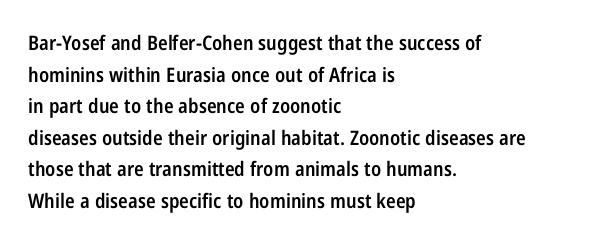
The block of text has a typical density, with ordinary space between rows. Nobody drew a line under any word here. Stroke thickness is moderately raised; the sample reads as semibold. The typography opts for an upright posture over an oblique one. Words appear dense and cohesive because spacing is normal. Where is the straight margin? On the left.
